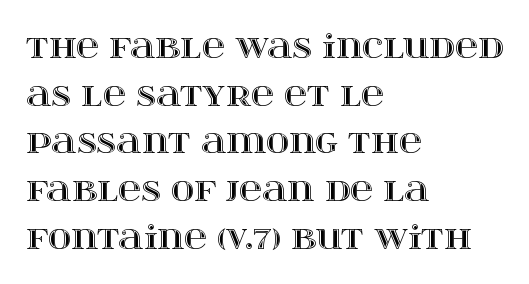
Each new line begins a customary step beneath the previous one. Note the varied advance widths — an 'i' is clearly narrower than an 'm'. Caption: multi-line text, flush left, ragged right. Descenders hang freely into open space. Do the letters lean? They stand straight. The type is set solid horizontally, with unmodified tracking.
